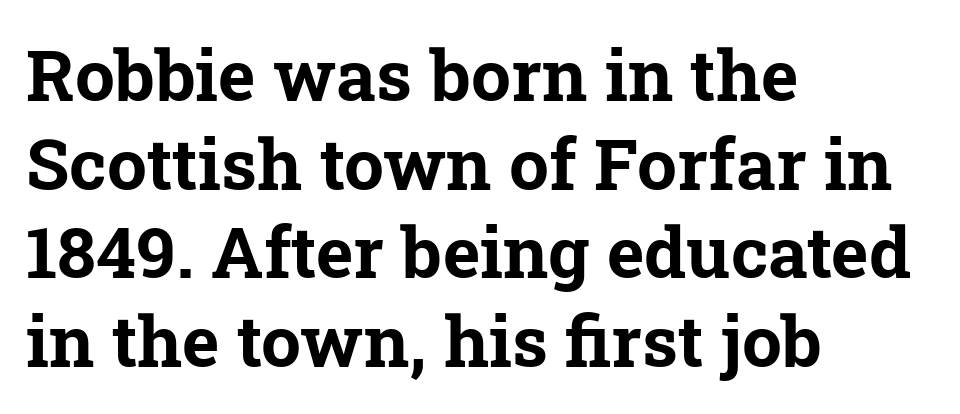
The image shows 71 px bold serif type; set left-aligned, normal line spacing (1.25x), normal letter spacing, not underlined; low stroke contrast and a medium x-height.
